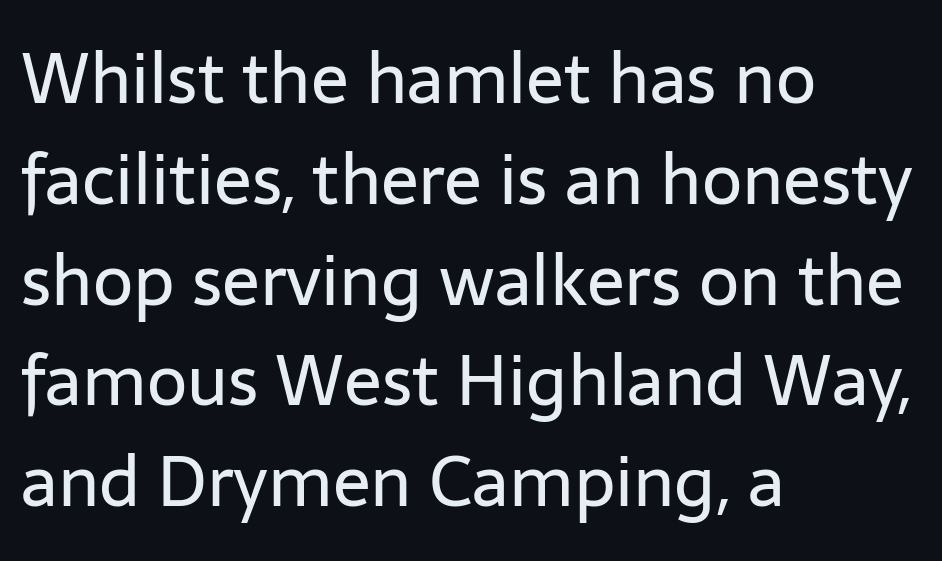
Q: Is the text bold? A: No.
Q: Is the text italic (slanted)? A: No, it is upright.
Q: Is the typeface a serif or a sans-serif typeface? A: Sans-serif.
Q: Is the text underlined? A: No.
Q: How is the paragraph aligned? A: Left-aligned.
Q: Is the spacing between letters normal or unusually wide? A: Normal.
Q: Is the spacing between lines tight, normal or loose? A: Normal.
Q: Width (condensed, normal, or wide)? A: Normal.
Q: Stroke contrast? A: Low.
Q: x-height? A: Medium.
Q: Monospaced? A: No.
